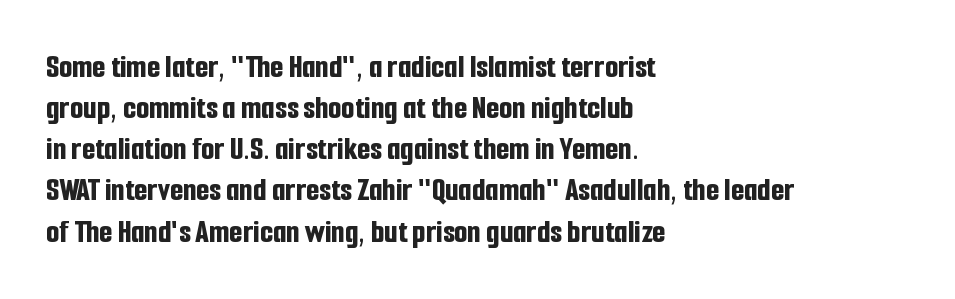
Q: Is the text bold? A: Yes.
Q: Is the text italic (slanted)? A: No, it is upright.
Q: Is the typeface a serif or a sans-serif typeface? A: Sans-serif.
Q: Is the text underlined? A: No.
Q: How is the paragraph aligned? A: Left-aligned.
Q: Is the spacing between letters normal or unusually wide? A: Normal.
Q: Width (condensed, normal, or wide)? A: Condensed.
Q: Stroke contrast? A: Low.
Q: x-height? A: Medium.
Q: Monospaced? A: No.
